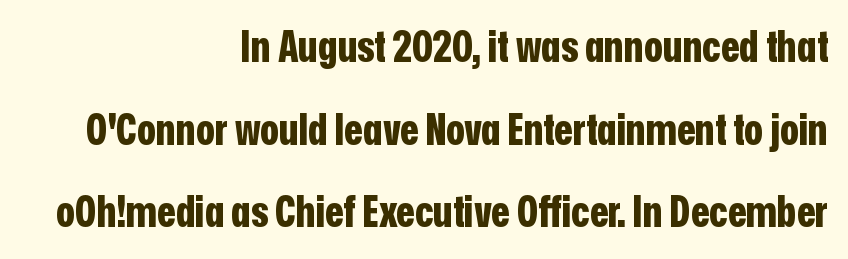
Q: Is the text bold? A: Yes.
Q: Is the text italic (slanted)? A: No, it is upright.
Q: Is the typeface a serif or a sans-serif typeface? A: Sans-serif.
Q: Is the text underlined? A: No.
Q: How is the paragraph aligned? A: Right-aligned.
Q: Is the spacing between letters normal or unusually wide? A: Normal.
Q: Is the spacing between lines tight, normal or loose? A: Loose.
Q: Width (condensed, normal, or wide)? A: Condensed.
Q: Stroke contrast? A: Low.
Q: x-height? A: Medium.
Q: Monospaced? A: No.
